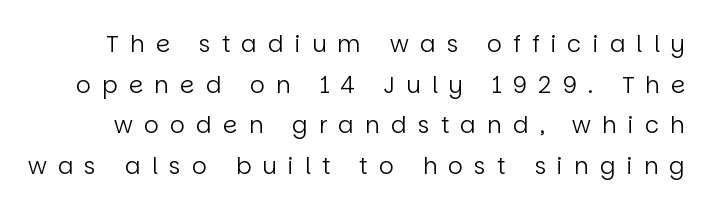
The image shows 23 px text type, upright; set line spacing 1.77x, unusually wide letter spacing (+0.49 em), not underlined.
